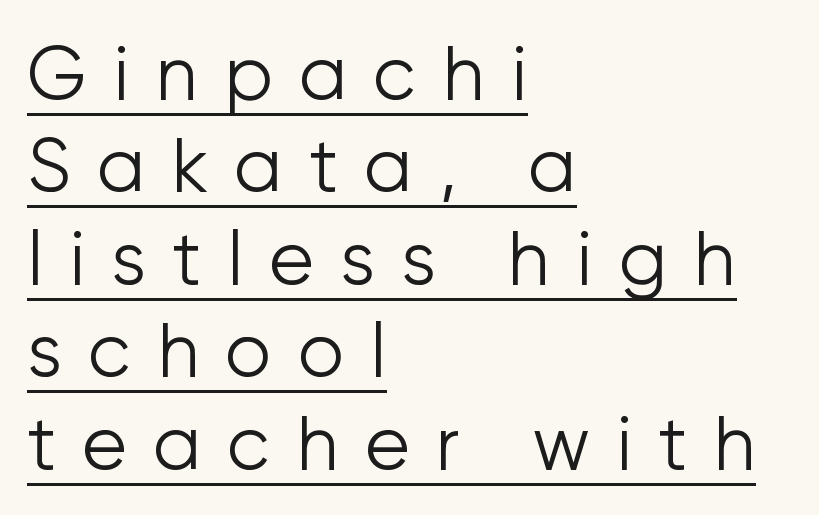
Inter-character spacing is expanded well beyond the font's built-in metrics. Does the lettering tilt? It doesn't — this is upright. Line beginnings align vertically; line endings do not. Normally led — the rows are evenly, conventionally spaced. The words here are underlined.
